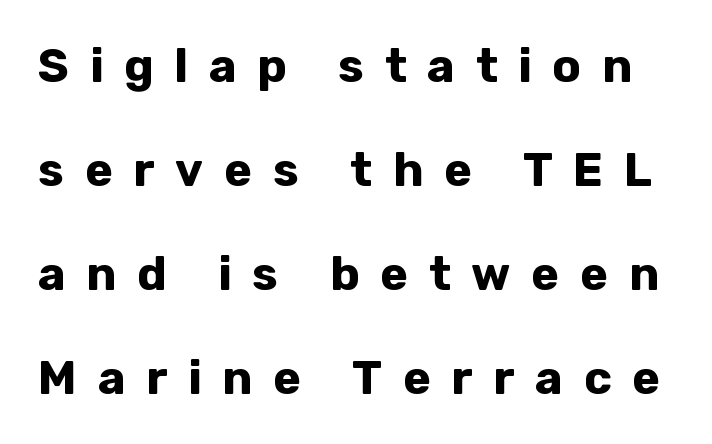
Q: Is the text bold? A: Yes.
Q: Is the text italic (slanted)? A: No, it is upright.
Q: Is the typeface a serif or a sans-serif typeface? A: Sans-serif.
Q: Is the text underlined? A: No.
Q: Is the spacing between letters normal or unusually wide? A: Unusually wide.
Q: Is the spacing between lines tight, normal or loose? A: Loose.
Q: Width (condensed, normal, or wide)? A: Normal.
Q: Stroke contrast? A: Low.
Q: x-height? A: Medium.
Q: Monospaced? A: No.
